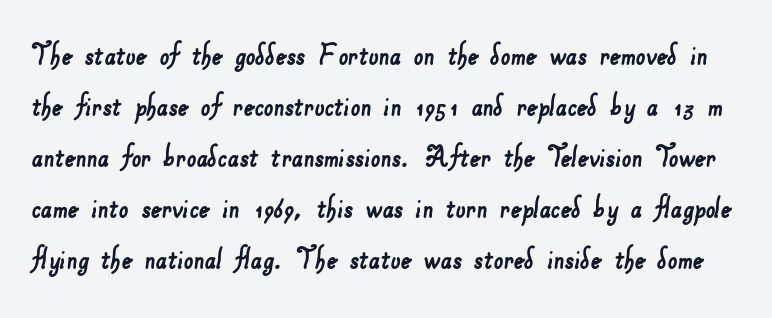
The letters advance in unequal steps, a hallmark of proportional type. Nobody drew a line under any word here. What's the leading like? Ordinary, nothing unusual. Regarding serifs, this sample does without them.
